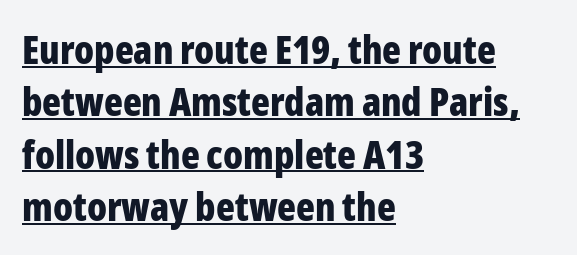
Q: Is the text bold? A: Yes.
Q: Is the text italic (slanted)? A: No, it is upright.
Q: Is the typeface a serif or a sans-serif typeface? A: Sans-serif.
Q: Is the text underlined? A: Yes.
Q: How is the paragraph aligned? A: Left-aligned.
Q: Is the spacing between letters normal or unusually wide? A: Normal.
Q: Is the spacing between lines tight, normal or loose? A: Normal.
Q: Width (condensed, normal, or wide)? A: Condensed.
Q: Stroke contrast? A: Low.
Q: x-height? A: Medium.
Q: Monospaced? A: No.
